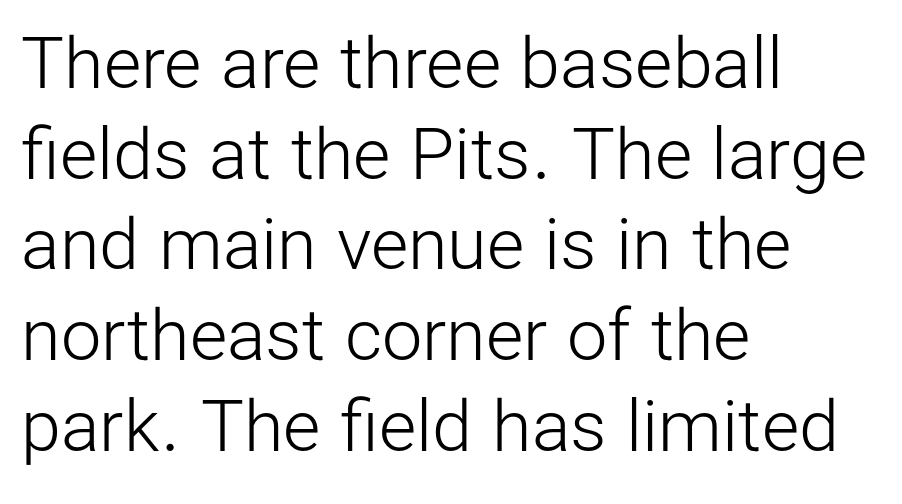
The image shows 72 px light sans-serif type, upright; set left-aligned, normal line spacing (1.26x), normal letter spacing, not underlined; low stroke contrast and a medium x-height.
